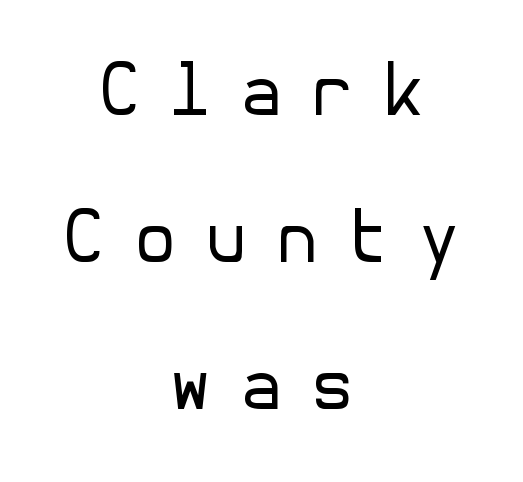
Q: Is the text bold? A: No.
Q: Is the text italic (slanted)? A: No, it is upright.
Q: Is the typeface a serif or a sans-serif typeface? A: Sans-serif.
Q: Is the text underlined? A: No.
Q: How is the paragraph aligned? A: Centered.
Q: Is the spacing between letters normal or unusually wide? A: Unusually wide.
Q: Is the spacing between lines tight, normal or loose? A: Loose.
Q: Width (condensed, normal, or wide)? A: Normal.
Q: Stroke contrast? A: Low.
Q: x-height? A: Medium.
